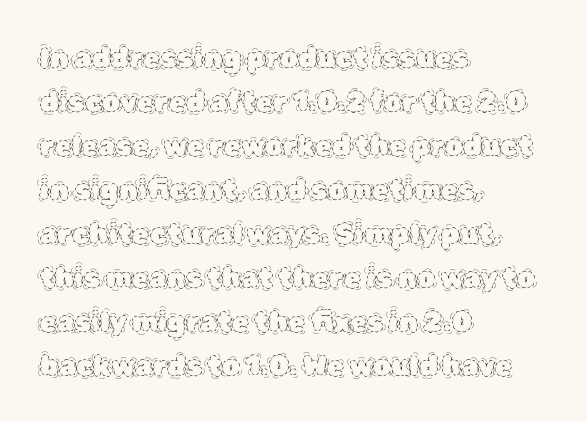
Q: Is the text bold? A: No.
Q: Is the text italic (slanted)? A: No, it is upright.
Q: Is the text underlined? A: No.
Q: How is the paragraph aligned? A: Left-aligned.
Q: Is the spacing between letters normal or unusually wide? A: Normal.
Q: Is the spacing between lines tight, normal or loose? A: Normal.
Q: Width (condensed, normal, or wide)? A: Normal.
Q: x-height? A: Large.
Q: Monospaced? A: No.
